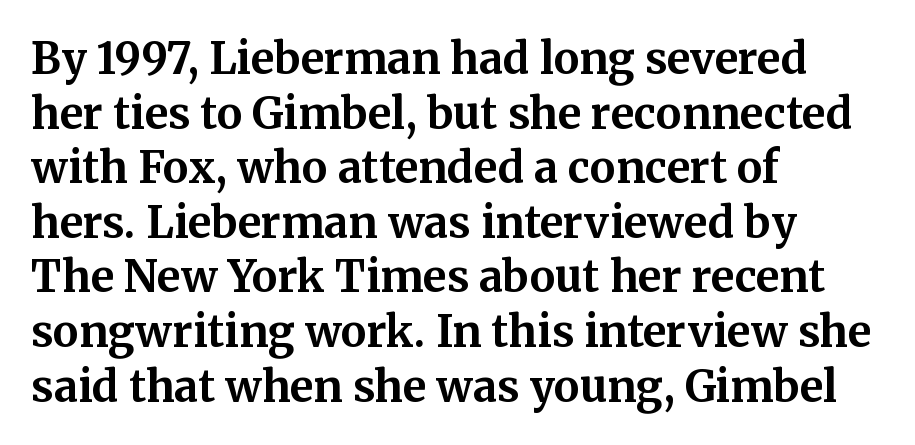
Q: Is the text bold? A: Yes.
Q: Is the text italic (slanted)? A: No, it is upright.
Q: Is the typeface a serif or a sans-serif typeface? A: Serif.
Q: Is the text underlined? A: No.
Q: How is the paragraph aligned? A: Left-aligned.
Q: Is the spacing between letters normal or unusually wide? A: Normal.
Q: Is the spacing between lines tight, normal or loose? A: Normal.
Q: Width (condensed, normal, or wide)? A: Normal.
Q: Stroke contrast? A: Medium.
Q: x-height? A: Medium.
Q: Monospaced? A: No.
